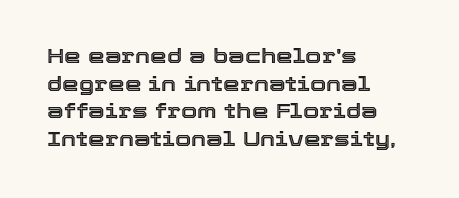
Line starts are locked; line ends wander. Leading matches the norm, producing a regular column. Characters remain perfectly vertical along every line. The area under the type is left untouched. Caption: standard tracking, unaltered.
